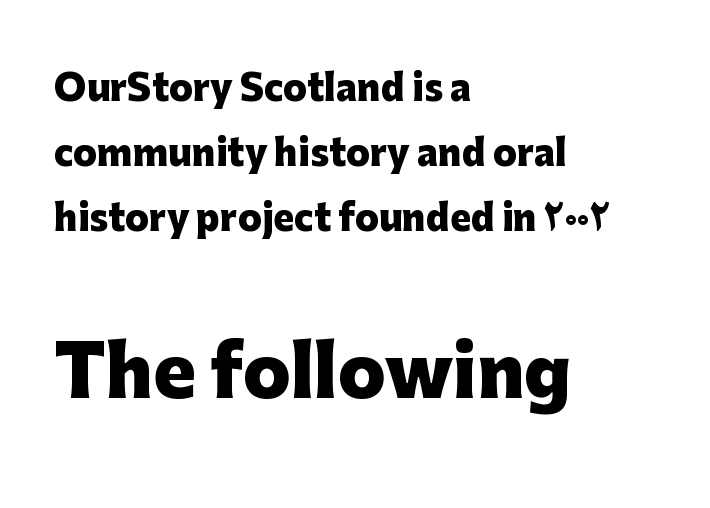
The image shows 70 px heavy sans-serif type, upright; set left-aligned, line spacing 1.86x, normal letter spacing, not underlined; the second (bottom) block is 2.0x larger; low stroke contrast and a medium x-height.
